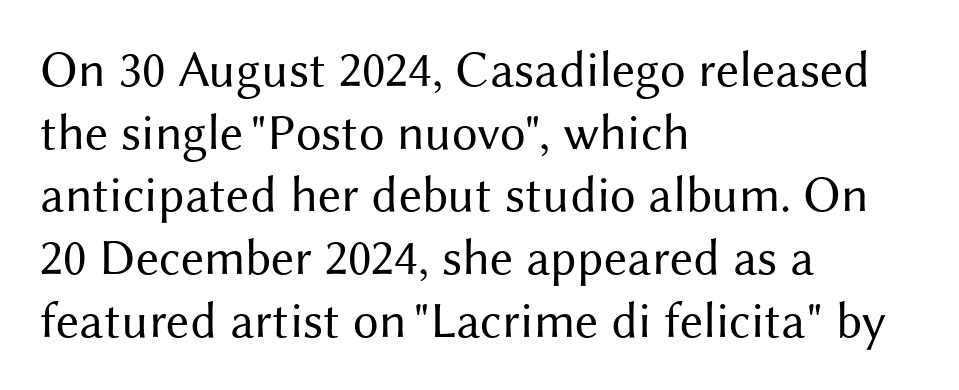
{"serif": "no", "italic": "no", "bold": "no", "weight": "regular", "width": "normal", "stroke_contrast": "medium", "x_height": "medium", "monospaced": "no", "underline": "no", "align": "left", "line_spacing_ratio": 1.23, "letter_spacing": "normal", "letter_spacing_em": 0.0, "glyph_px": 51}
